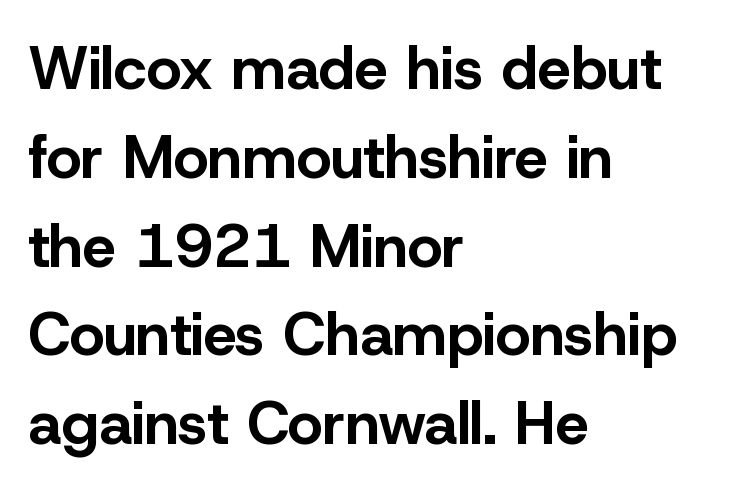
{"serif": "no", "italic": "no", "bold": "yes", "weight": "bold", "width": "normal", "stroke_contrast": "low", "x_height": "medium", "monospaced": "no", "underline": "no", "align": "left", "line_spacing": "normal", "line_spacing_ratio": 1.48, "letter_spacing": "normal", "letter_spacing_em": 0.0, "glyph_px": 60}
